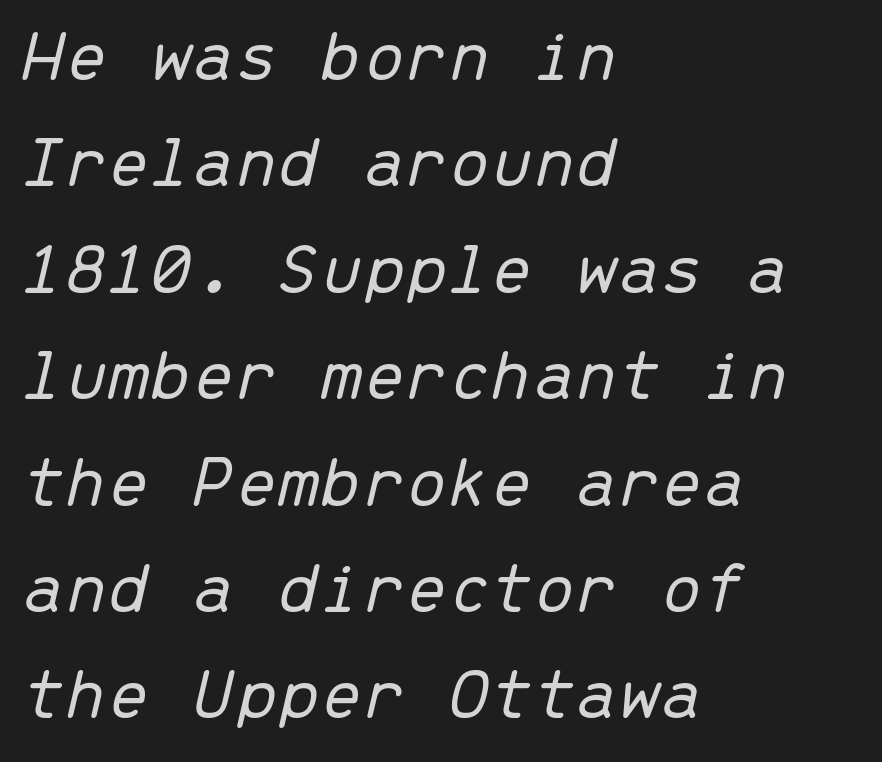
{"italic": "yes", "lean": "right", "slant_degrees": 13, "bold": "no", "weight": "light", "width": "normal", "stroke_contrast": "low", "x_height": "medium", "monospaced": "yes", "underline": "no", "align": "left", "line_spacing": "normal", "line_spacing_ratio": 1.4, "letter_spacing": "normal", "letter_spacing_em": 0.0, "glyph_px": 76}
